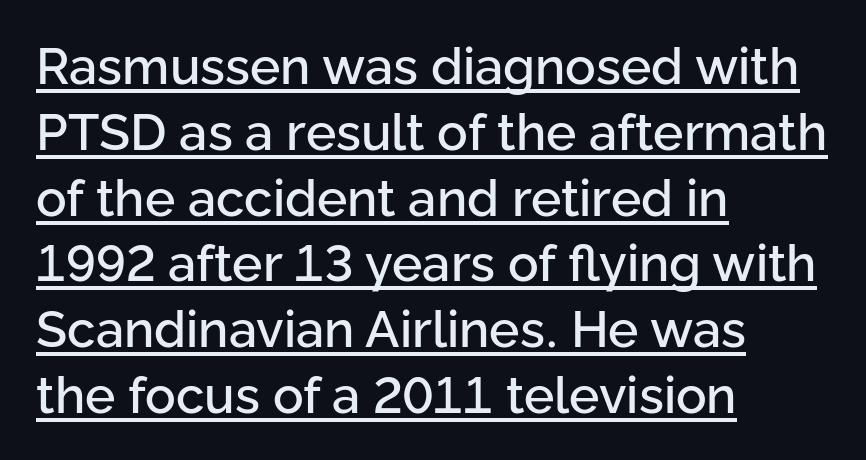
Between one letter and the next there's only the usual sliver of space. This rendering uses left alignment, leaving the right contour irregular. Do the characters align in a grid? No, the font is proportional. Every character sits straight up, as roman type does. The type family on display is of the sans-serif kind.
